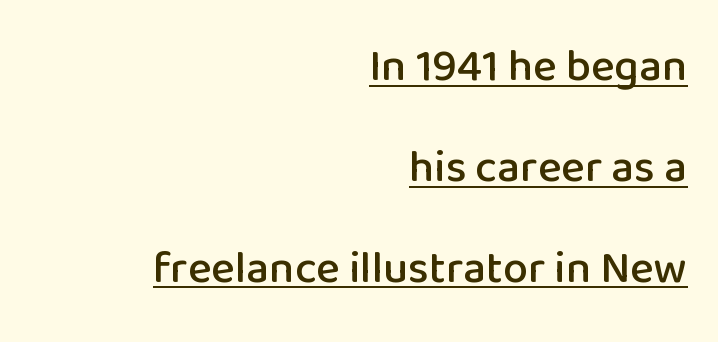
Q: Is the text italic (slanted)? A: No, it is upright.
Q: Is the typeface a serif or a sans-serif typeface? A: Sans-serif.
Q: Is the text underlined? A: Yes.
Q: How is the paragraph aligned? A: Right-aligned.
Q: Is the spacing between letters normal or unusually wide? A: Normal.
Q: Is the spacing between lines tight, normal or loose? A: Loose.
Q: Width (condensed, normal, or wide)? A: Normal.
Q: Stroke contrast? A: Low.
Q: x-height? A: Medium.
Q: Monospaced? A: No.
